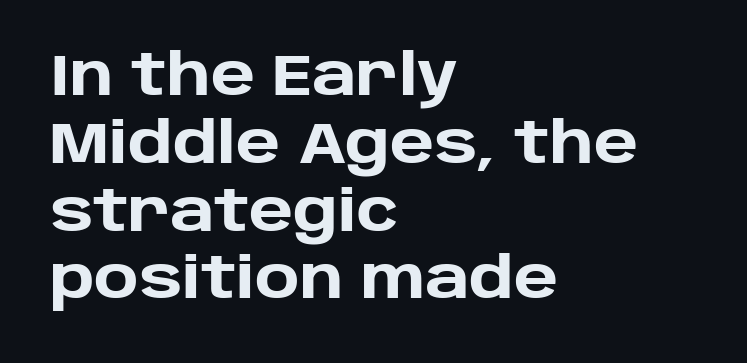
Q: Is the text bold? A: Yes.
Q: Is the text italic (slanted)? A: No, it is upright.
Q: Is the typeface a serif or a sans-serif typeface? A: Sans-serif.
Q: Is the text underlined? A: No.
Q: How is the paragraph aligned? A: Left-aligned.
Q: Is the spacing between letters normal or unusually wide? A: Normal.
Q: Width (condensed, normal, or wide)? A: Normal.
Q: Stroke contrast? A: Low.
Q: x-height? A: Large.
Q: Monospaced? A: No.
